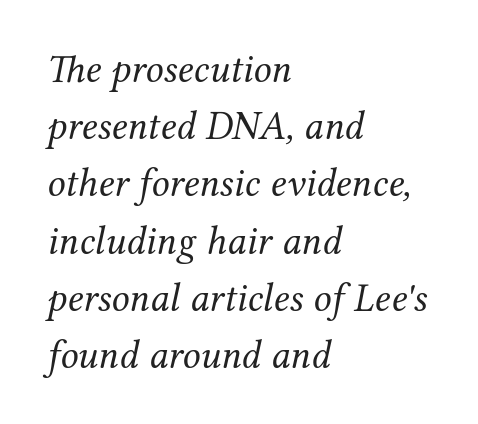
A typesetter would call this proportional, since set widths differ per character. Clear beneath every line of the passage. This is not heavy type; no bold has been used. Classification — serif. When letters slant like this, we call the style italic. There is no visible air inserted between adjacent glyphs.
